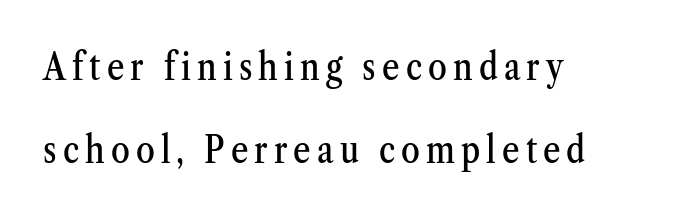
{"serif": "yes", "italic": "no", "width": "condensed", "stroke_contrast": "medium", "x_height": "medium", "monospaced": "no", "underline": "no", "align": "left", "line_spacing": "loose", "line_spacing_ratio": 2.19, "glyph_px": 38}
